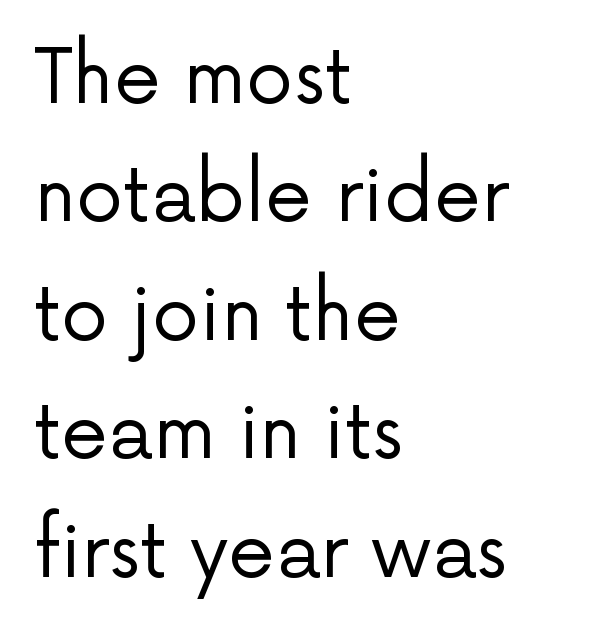
{"serif": "no", "italic": "no", "bold": "no", "weight": "regular", "width": "normal", "stroke_contrast": "low", "x_height": "medium", "monospaced": "no", "underline": "no", "align": "left", "line_spacing": "normal", "line_spacing_ratio": 1.58, "letter_spacing": "normal", "letter_spacing_em": 0.0, "glyph_px": 75}
